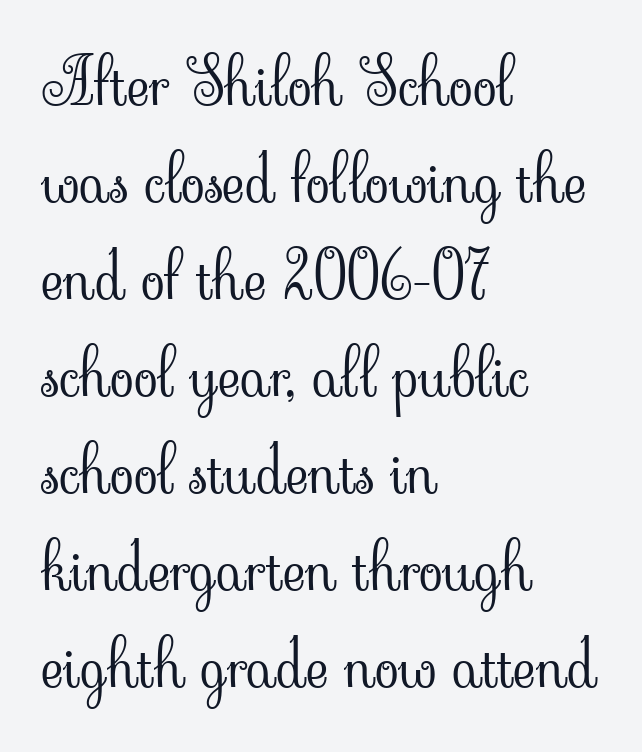
Caption: standard tracking, unaltered. Horizontally, the lines are justified to the leading edge only. A typesetter would call this proportional, since set widths differ per character. The designer left line spacing at the default. Check where the strokes stop: tiny serifs finish them off. Upright lettering throughout.
